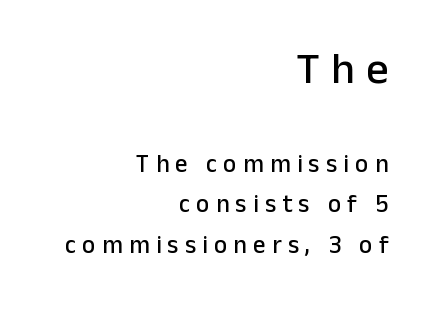
{"serif": "no", "italic": "no", "width": "normal", "stroke_contrast": "low", "x_height": "medium", "monospaced": "no", "underline": "no", "align": "right", "line_spacing": "normal", "line_spacing_ratio": 1.61, "letter_spacing": "wide", "letter_spacing_em": 0.25, "larger_block": "first", "size_ratio": 1.76, "glyph_px": 44}
